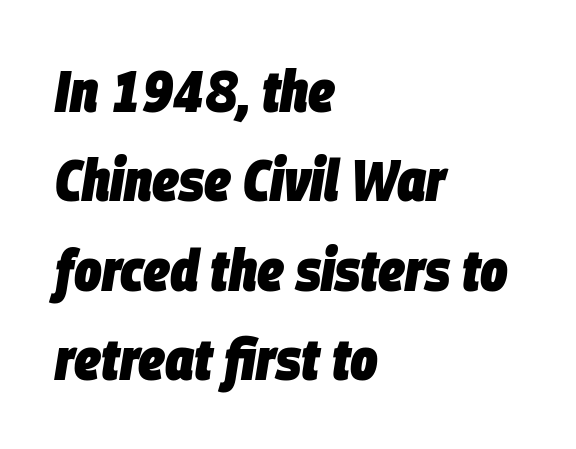
No word sits above an underline. Left-aligned paragraph, ragged on the right. Looking at the ascenders, they clearly lean. Summary of vertical rhythm: regular, with standard interline spacing.
